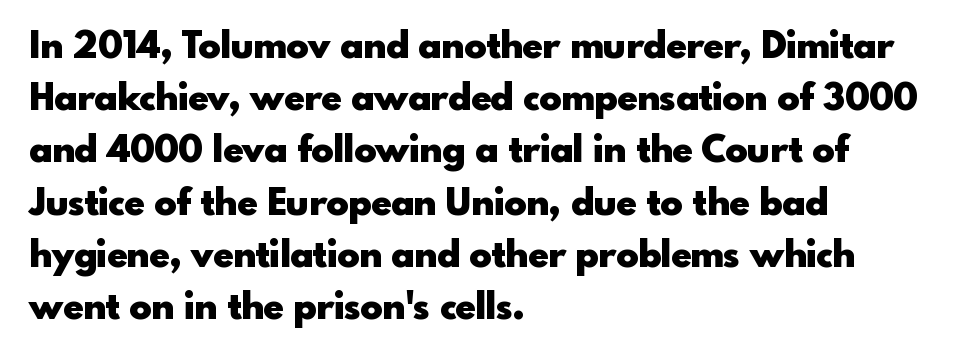
{"serif": "no", "italic": "no", "bold": "yes", "weight": "heavy", "width": "normal", "x_height": "small", "monospaced": "no", "underline": "no", "align": "left", "line_spacing": "normal", "line_spacing_ratio": 1.41, "letter_spacing": "normal", "letter_spacing_em": 0.0, "glyph_px": 37}
